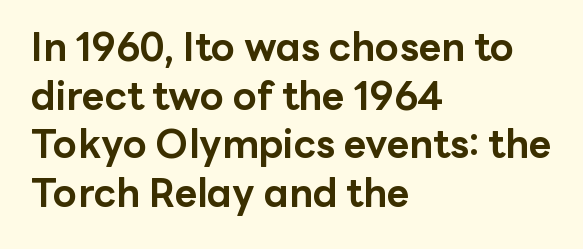
The image shows 39 px bold sans-serif type, upright; set left-aligned, normal line spacing (1.25x), normal letter spacing, not underlined; low stroke contrast and a medium x-height.
